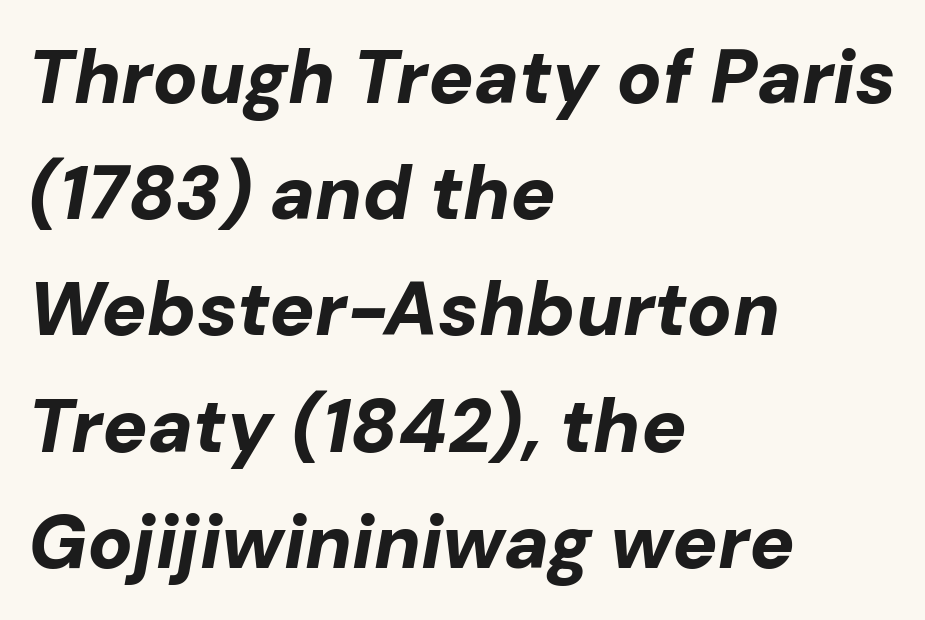
Q: Is the text bold? A: Yes.
Q: Is the text italic (slanted)? A: Yes, it leans right by about 10 degrees.
Q: Is the text underlined? A: No.
Q: How is the paragraph aligned? A: Left-aligned.
Q: Is the spacing between letters normal or unusually wide? A: Normal.
Q: Is the spacing between lines tight, normal or loose? A: Normal.
Q: Width (condensed, normal, or wide)? A: Normal.
Q: Stroke contrast? A: Low.
Q: x-height? A: Medium.
Q: Monospaced? A: No.
